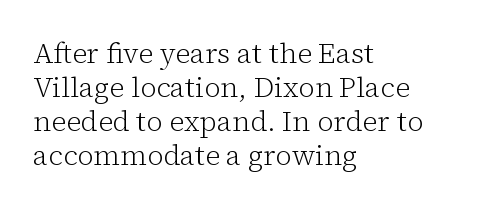
Q: Is the text bold? A: No.
Q: Is the text italic (slanted)? A: No, it is upright.
Q: Is the typeface a serif or a sans-serif typeface? A: Serif.
Q: Is the text underlined? A: No.
Q: How is the paragraph aligned? A: Left-aligned.
Q: Is the spacing between letters normal or unusually wide? A: Normal.
Q: Width (condensed, normal, or wide)? A: Normal.
Q: Stroke contrast? A: Low.
Q: x-height? A: Medium.
Q: Monospaced? A: No.
